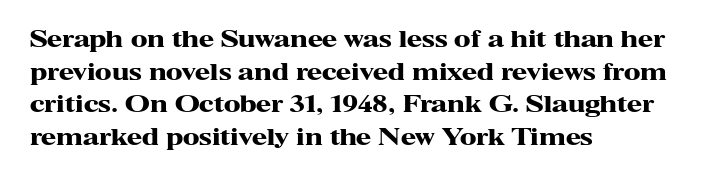
Q: Is the text bold? A: Yes.
Q: Is the text italic (slanted)? A: No, it is upright.
Q: Is the text underlined? A: No.
Q: How is the paragraph aligned? A: Left-aligned.
Q: Is the spacing between letters normal or unusually wide? A: Normal.
Q: Is the spacing between lines tight, normal or loose? A: Normal.
